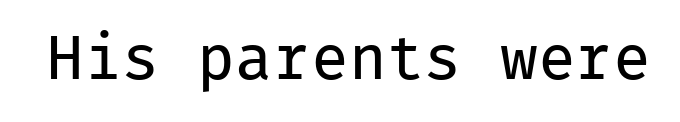
The image shows 63 px regular-weight sans-serif type, upright, monospaced; set normal letter spacing, not underlined; low stroke contrast and a medium x-height.
